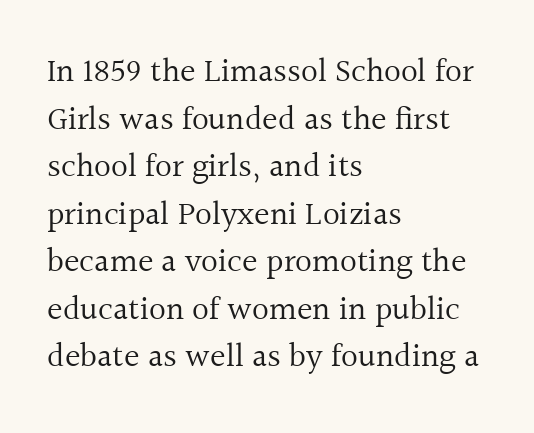
{"serif": "yes", "italic": "no", "bold": "no", "weight": "regular", "width": "normal", "x_height": "medium", "monospaced": "no", "underline": "no", "align": "left", "line_spacing": "normal", "line_spacing_ratio": 1.44, "letter_spacing": "normal", "letter_spacing_em": 0.0, "glyph_px": 33}
